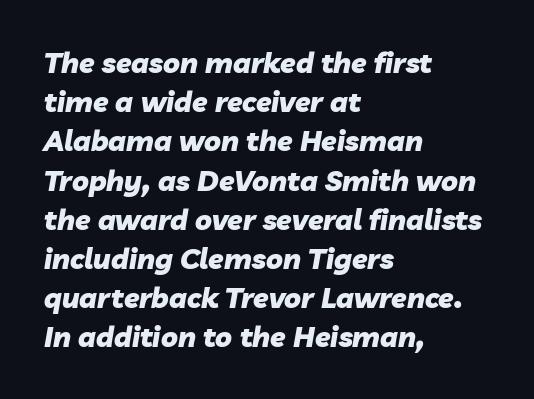
The image shows 28 px heavy type, italic (leaning right); set left-aligned, normal line spacing (1.4x), normal letter spacing, not underlined; low stroke contrast and a medium x-height.
